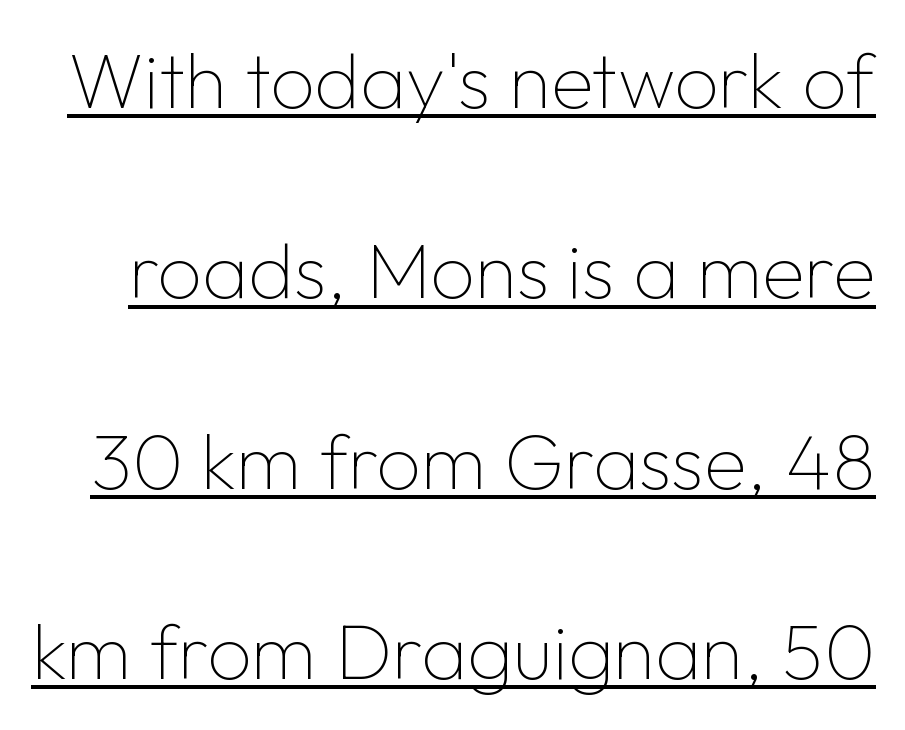
The image shows 78 px thin sans-serif type, upright; set loose line spacing (2.44x), normal letter spacing, underlined; low stroke contrast and a medium x-height.
